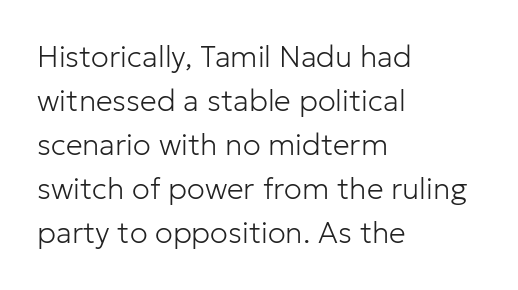
{"serif": "no", "italic": "no", "bold": "no", "weight": "light", "width": "normal", "stroke_contrast": "low", "x_height": "medium", "monospaced": "no", "underline": "no", "align": "left", "line_spacing": "normal", "line_spacing_ratio": 1.47, "letter_spacing": "normal", "letter_spacing_em": 0.0, "glyph_px": 30}
